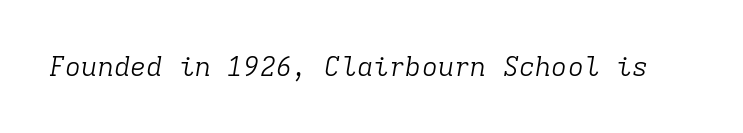
Q: Is the text bold? A: No.
Q: Is the text italic (slanted)? A: Yes, it leans right by about 9 degrees.
Q: Is the text underlined? A: No.
Q: Is the spacing between letters normal or unusually wide? A: Normal.
